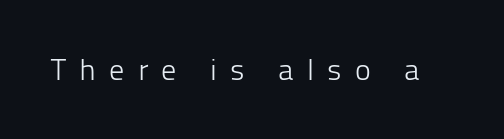
The space beneath each line is pristine and unruled. The specimen reads as upright at a glance. How are the letters spaced? Widely, with obvious added tracking. Note the varied advance widths — an 'i' is clearly narrower than an 'm'. Stems and bowls with no extra thickness — not bold. Regarding serifs, this sample does without them.
